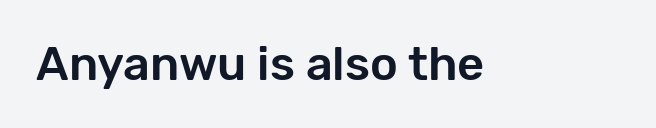
Q: Is the text italic (slanted)? A: No, it is upright.
Q: Is the typeface a serif or a sans-serif typeface? A: Sans-serif.
Q: Is the text underlined? A: No.
Q: Is the spacing between letters normal or unusually wide? A: Normal.
Q: Width (condensed, normal, or wide)? A: Normal.
Q: Stroke contrast? A: Low.
Q: x-height? A: Medium.
Q: Monospaced? A: No.
